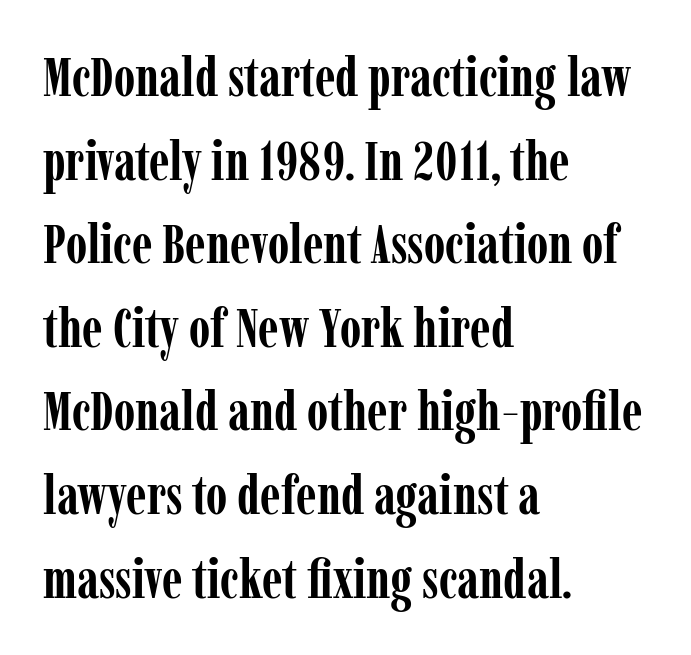
Q: Is the text bold? A: Yes.
Q: Is the text italic (slanted)? A: No, it is upright.
Q: Is the typeface a serif or a sans-serif typeface? A: Serif.
Q: Is the text underlined? A: No.
Q: How is the paragraph aligned? A: Left-aligned.
Q: Is the spacing between letters normal or unusually wide? A: Normal.
Q: Is the spacing between lines tight, normal or loose? A: Normal.
Q: Width (condensed, normal, or wide)? A: Condensed.
Q: Stroke contrast? A: Low.
Q: x-height? A: Medium.
Q: Monospaced? A: No.
